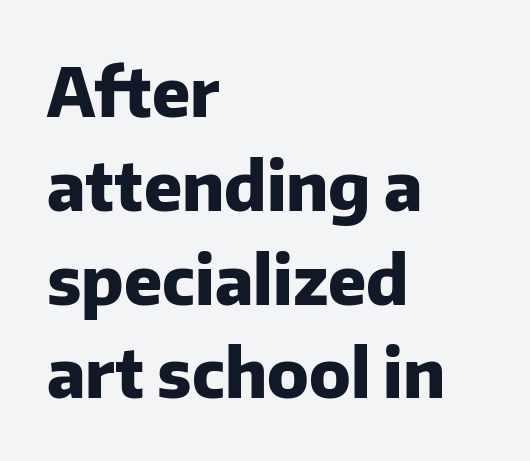
{"serif": "no", "italic": "no", "bold": "yes", "weight": "heavy", "width": "normal", "stroke_contrast": "low", "x_height": "medium", "monospaced": "no", "underline": "no", "align": "left", "line_spacing": "normal", "line_spacing_ratio": 1.4, "letter_spacing": "normal", "letter_spacing_em": 0.0, "glyph_px": 67}
